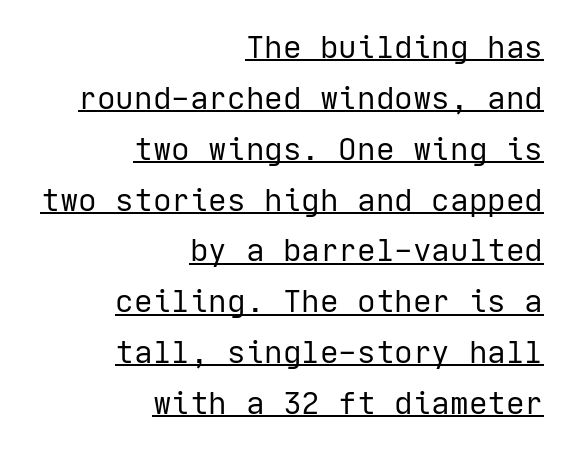
Underline: present. Whoever set this chose a conventional vertical rhythm. Leftover space on each line is placed entirely before the opening word. Characters follow at the spacing the type designer built in. The specimen reads as upright at a glance.
